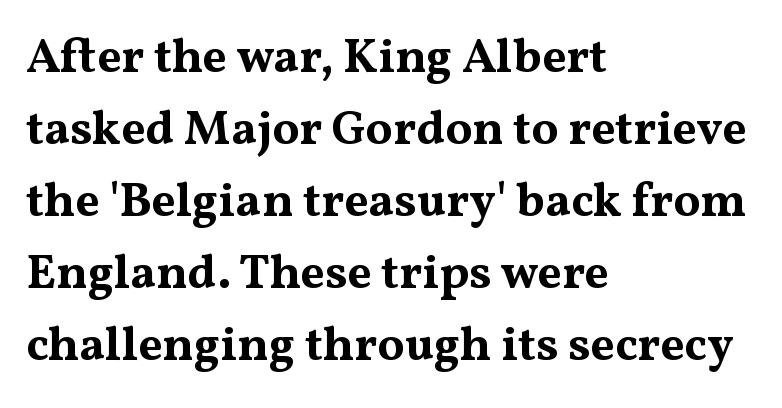
Line beginnings align vertically; line endings do not. One glance says typical: line gaps are just what's usual. Bold? Absolutely — the strokes are thick and heavy. Do the characters align in a grid? No, the font is proportional. Characters follow at the spacing the type designer built in. Serifs: yes, visible at the terminals of the letterforms.
